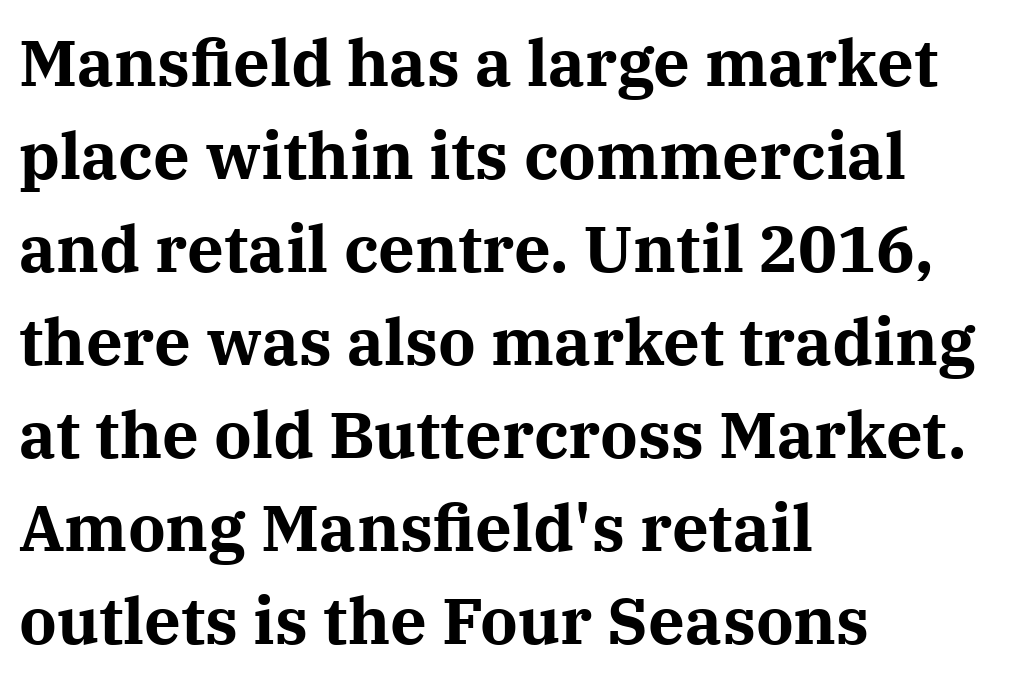
Baseline-to-baseline distance is the conventional proportion of letter height. Upright lettering throughout. Here the glyphs are tracked normally, forming tight word shapes. The passage shown is typeset with a serif family. Its strokes are broad and dark, the hallmark of bold type. Typeset ragged right — the left edge is the straight one.
